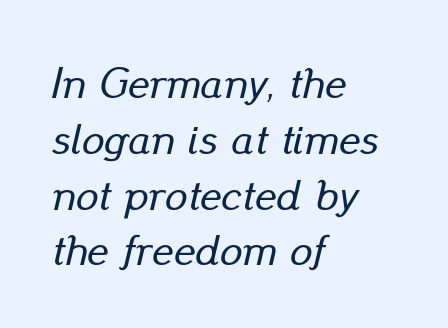
{"italic": "yes", "lean": "right", "slant_degrees": 13, "width": "normal", "stroke_contrast": "low", "x_height": "small", "monospaced": "no", "underline": "no", "align": "left", "line_spacing_ratio": 1.24, "letter_spacing": "normal", "letter_spacing_em": 0.0, "glyph_px": 45}
